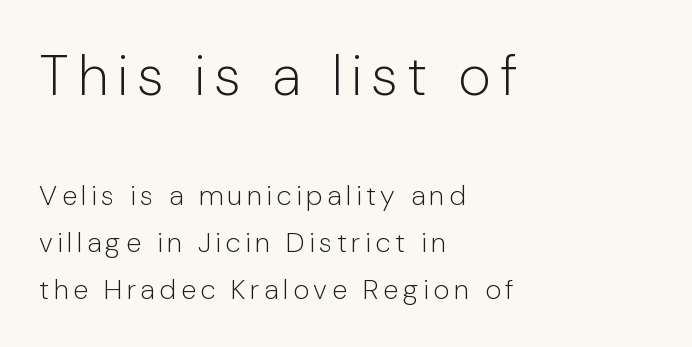
Q: Is the text bold? A: No.
Q: Is the text italic (slanted)? A: No, it is upright.
Q: Is the typeface a serif or a sans-serif typeface? A: Sans-serif.
Q: Is the text underlined? A: No.
Q: How is the paragraph aligned? A: Left-aligned.
Q: Is the spacing between lines tight, normal or loose? A: Normal.
Q: Which block of text is set in a larger size, the first (top) or the second (bottom)? A: The first (top) one.
Q: Width (condensed, normal, or wide)? A: Normal.
Q: Stroke contrast? A: Low.
Q: x-height? A: Medium.
Q: Monospaced? A: No.
